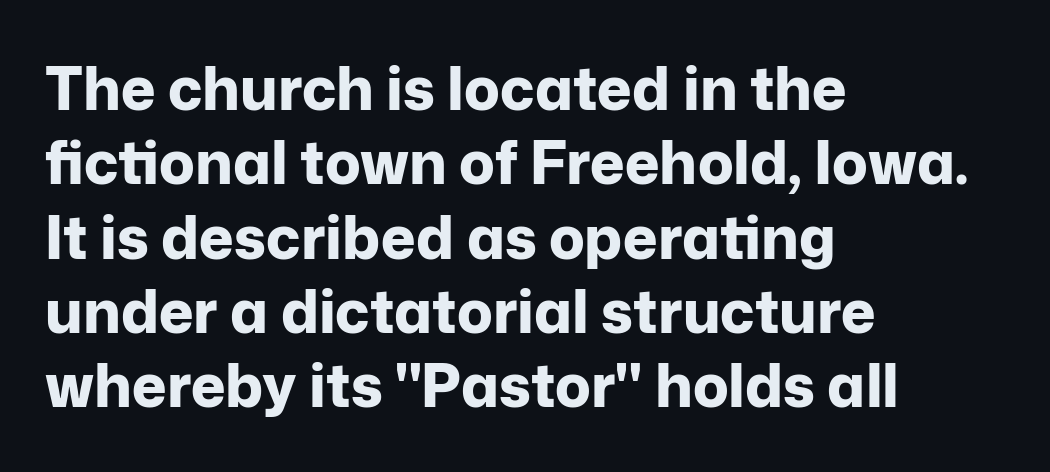
Q: Is the text bold? A: Yes.
Q: Is the text italic (slanted)? A: No, it is upright.
Q: Is the typeface a serif or a sans-serif typeface? A: Sans-serif.
Q: Is the text underlined? A: No.
Q: How is the paragraph aligned? A: Left-aligned.
Q: Is the spacing between letters normal or unusually wide? A: Normal.
Q: Is the spacing between lines tight, normal or loose? A: Normal.
Q: Width (condensed, normal, or wide)? A: Normal.
Q: Stroke contrast? A: Low.
Q: x-height? A: Medium.
Q: Monospaced? A: No.
